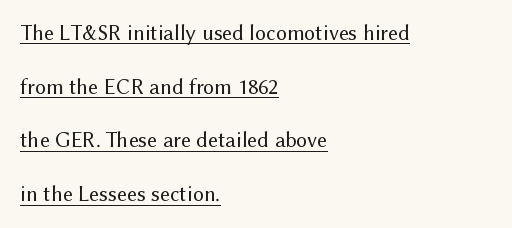
The image shows 22 px text type, upright; set left-aligned, loose line spacing (2.44x), normal letter spacing, underlined.
